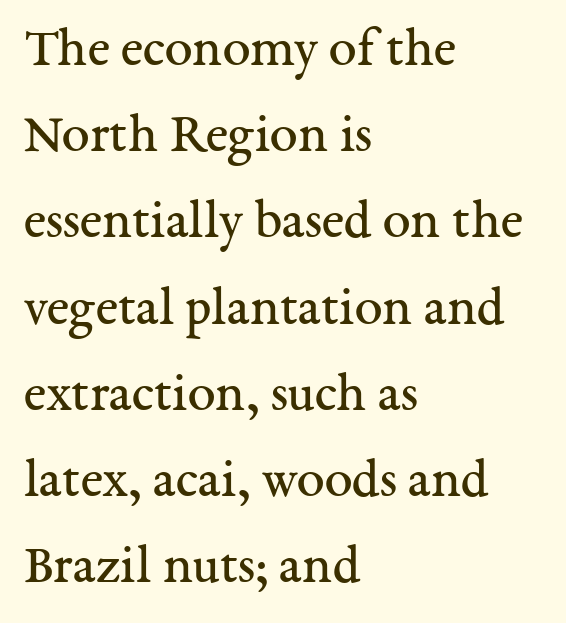
These lines are composed in type with serifs. Spacing verdict: proportional, widths tailored to each character. In terms of posture, this sample is upright. The words here are not underlined. Notice how the passage keeps a crisp vertical edge on the left only. Think standard paragraph weight, or any step lighter than that.
